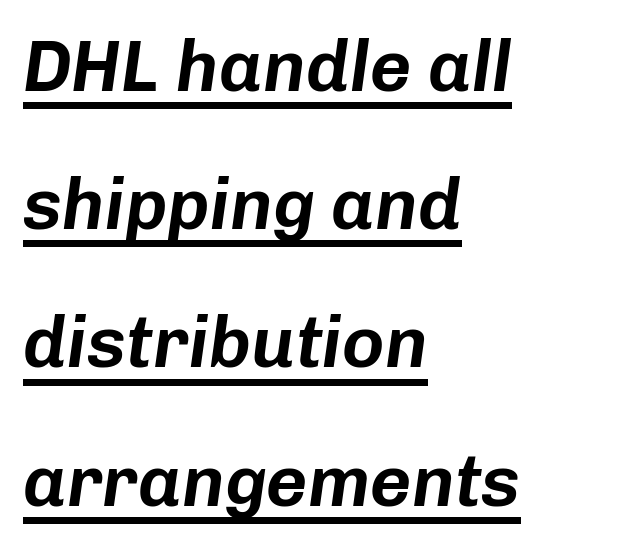
The type is set solid horizontally, with unmodified tracking. The rendering uses natural spacing where letterforms have individual widths. The setting favours the left margin, as ordinary paragraphs usually do. What decoration does the sample have? An underline. Widely set lines give the paragraph a tall, airy silhouette.
